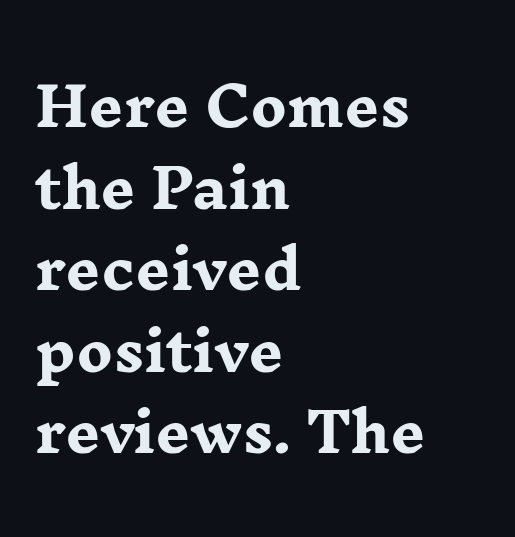
The image shows 54 px heavy, wide serif type, upright; set left-aligned, normal line spacing (1.51x), normal letter spacing, not underlined; low stroke contrast and a medium x-height.
